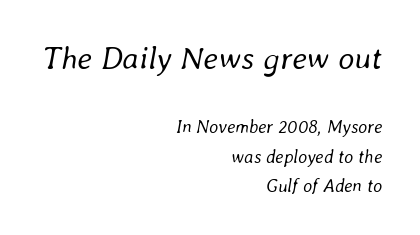
{"italic": "yes", "lean": "right", "slant_degrees": 8, "bold": "no", "weight": "regular", "width": "normal", "stroke_contrast": "low", "x_height": "medium", "monospaced": "no", "underline": "no", "align": "right", "line_spacing": "normal", "line_spacing_ratio": 1.62, "letter_spacing": "normal", "letter_spacing_em": 0.0, "larger_block": "first", "size_ratio": 1.78, "glyph_px": 32}
